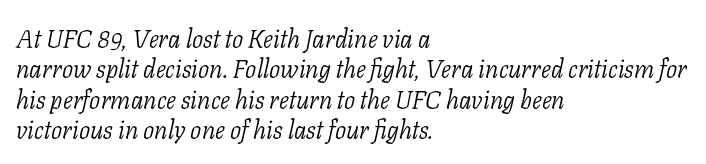
{"italic": "yes", "lean": "right", "slant_degrees": 11, "bold": "no", "underline": "no", "align": "left", "line_spacing_ratio": 1.22, "letter_spacing": "normal", "letter_spacing_em": 0.0, "glyph_px": 25}
